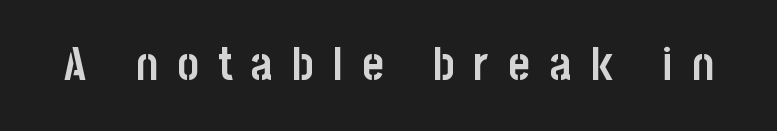
Q: Is the text bold? A: Yes.
Q: Is the text italic (slanted)? A: No, it is upright.
Q: Is the typeface a serif or a sans-serif typeface? A: Sans-serif.
Q: Is the text underlined? A: No.
Q: Is the spacing between letters normal or unusually wide? A: Unusually wide.
Q: Width (condensed, normal, or wide)? A: Condensed.
Q: Stroke contrast? A: Low.
Q: x-height? A: Large.
Q: Monospaced? A: No.
